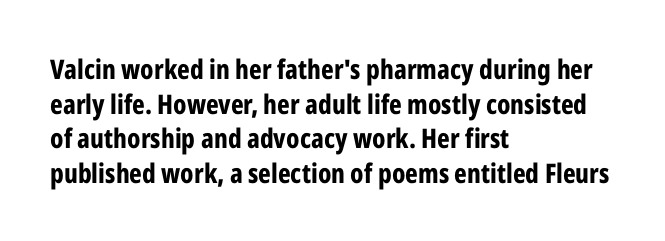
Q: Is the text bold? A: Yes.
Q: Is the text italic (slanted)? A: No, it is upright.
Q: Is the text underlined? A: No.
Q: How is the paragraph aligned? A: Left-aligned.
Q: Is the spacing between letters normal or unusually wide? A: Normal.
Q: Is the spacing between lines tight, normal or loose? A: Normal.
